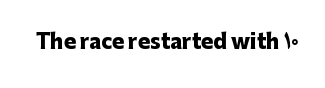
The rendering keeps characters at their native spacing. Underlining? Definitely not there. Nope, not italic — everything's standing straight. Set as a true bold cut, around the 700 mark.
